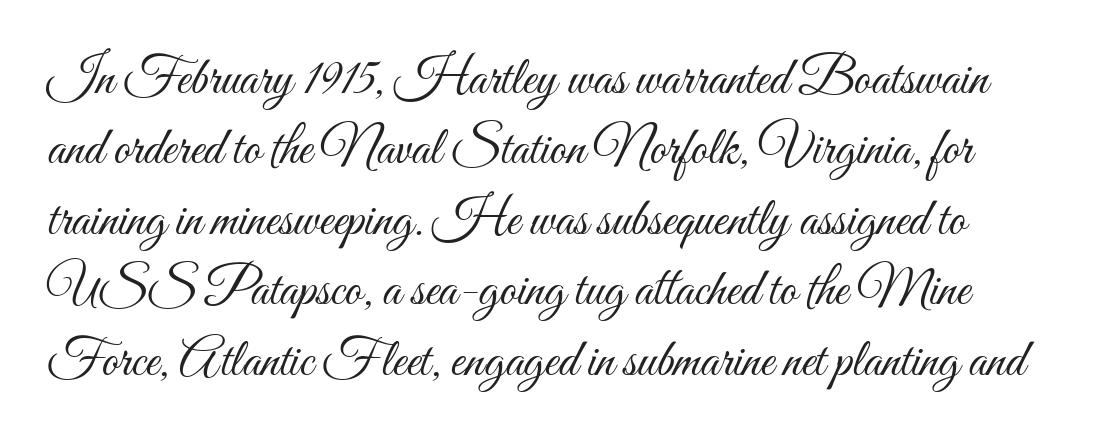
The image shows 53 px light, condensed type; set normal line spacing (1.33x), normal letter spacing, not underlined; medium stroke contrast and a small x-height.
